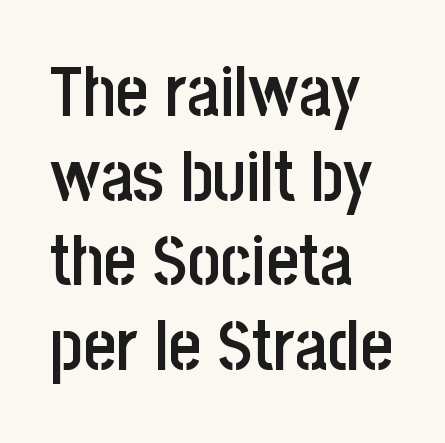
The image shows 70 px semibold, condensed sans-serif type, upright; set left-aligned, line spacing 1.21x, normal letter spacing, not underlined; low stroke contrast and a large x-height.
